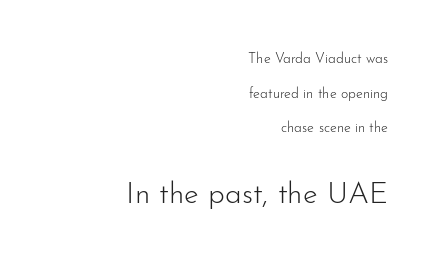
The image shows 30 px light sans-serif type, upright; set right-aligned, loose line spacing (2.48x), normal letter spacing, not underlined; the second (bottom) block is 2.14x larger; low stroke contrast and a small x-height.
